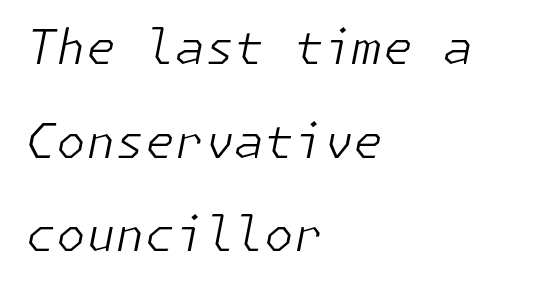
The image shows 48 px light type, italic (leaning right); set left-aligned, loose line spacing (1.95x), normal letter spacing, not underlined; low stroke contrast and a medium x-height.
